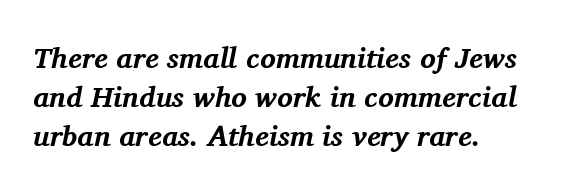
{"serif": "yes", "italic": "yes", "lean": "right", "slant_degrees": 11, "bold": "yes", "weight": "bold", "width": "normal", "stroke_contrast": "medium", "x_height": "medium", "monospaced": "no", "underline": "no", "align": "left", "line_spacing": "normal", "line_spacing_ratio": 1.34, "letter_spacing": "normal", "letter_spacing_em": 0.0, "glyph_px": 29}
